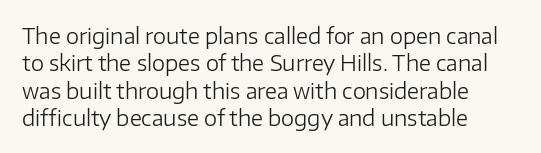
Reading down the block, your eye returns to a fixed left position each line. The weight tops out at a normal text grade. Interline gaps are of average width in this sample. The letters sit at their default tracking, neither squeezed nor spread.
